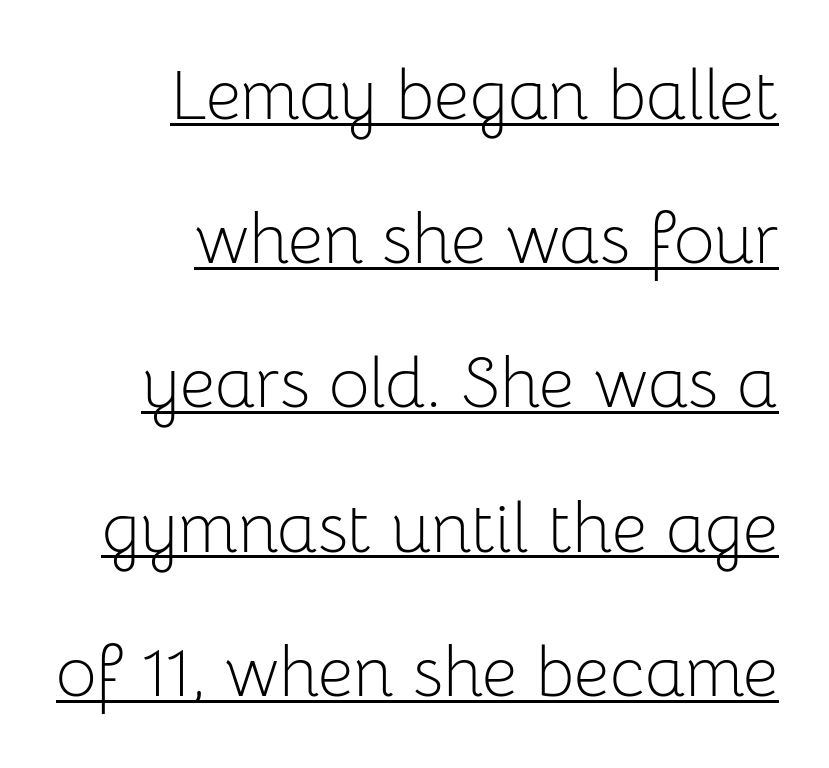
In designer terms, the underline attribute is active on this setting. These lines are rendered in a variable-pitch font. The font's upright variant was chosen for this text. Default kerning and tracking; the words read as compact shapes.
